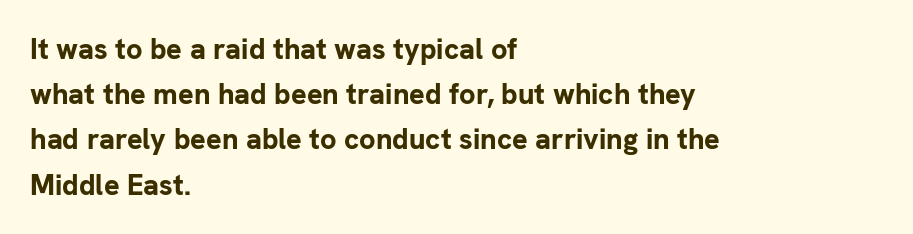
The letters advance in unequal steps, a hallmark of proportional type. The face used here has the dense, thick strokes of a bold. A normal amount of white space separates one row of letters from the next. No italicization has been applied; the sample stays upright. A typesetter would call this zero additional tracking. The gap between lines stays unmarked.
